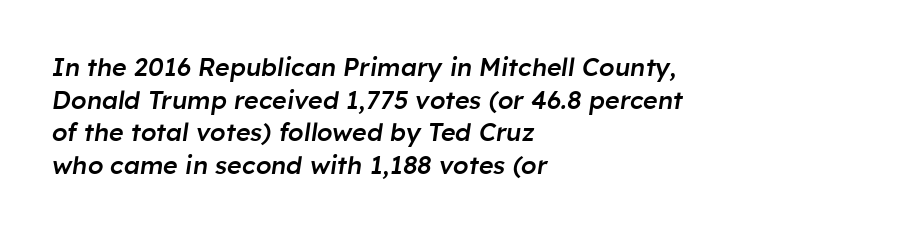
{"italic": "yes", "lean": "right", "slant_degrees": 8, "bold": "semi", "underline": "no", "align": "left", "line_spacing": "normal", "line_spacing_ratio": 1.31, "letter_spacing": "normal", "letter_spacing_em": 0.0, "glyph_px": 25}
